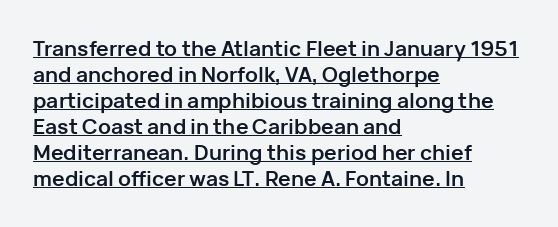
{"italic": "no", "bold": "yes", "underline": "yes", "align": "left", "line_spacing_ratio": 1.24, "letter_spacing": "normal", "letter_spacing_em": 0.0, "glyph_px": 21}
